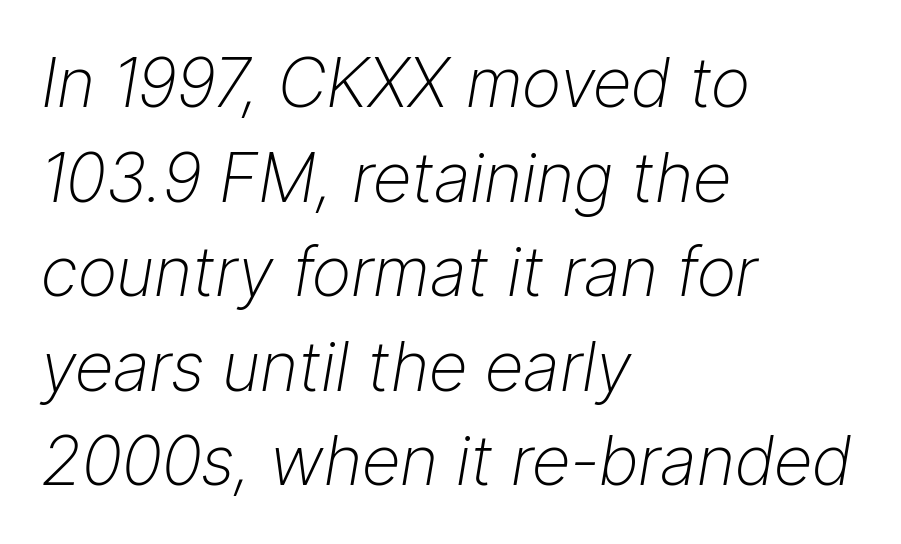
{"italic": "yes", "lean": "right", "slant_degrees": 9, "bold": "no", "weight": "light", "width": "normal", "stroke_contrast": "low", "x_height": "medium", "monospaced": "no", "underline": "no", "align": "left", "line_spacing": "normal", "line_spacing_ratio": 1.39, "letter_spacing": "normal", "letter_spacing_em": 0.0, "glyph_px": 68}
